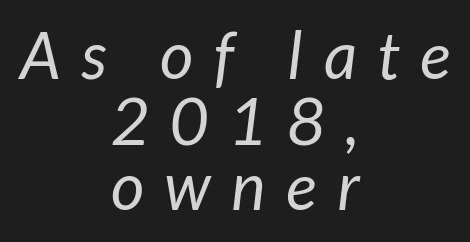
Q: Is the text bold? A: No.
Q: Is the typeface a serif or a sans-serif typeface? A: Sans-serif.
Q: Is the text underlined? A: No.
Q: How is the paragraph aligned? A: Centered.
Q: Is the spacing between letters normal or unusually wide? A: Unusually wide.
Q: Is the spacing between lines tight, normal or loose? A: Tight.
Q: Width (condensed, normal, or wide)? A: Normal.
Q: Stroke contrast? A: Low.
Q: x-height? A: Medium.
Q: Monospaced? A: No.
